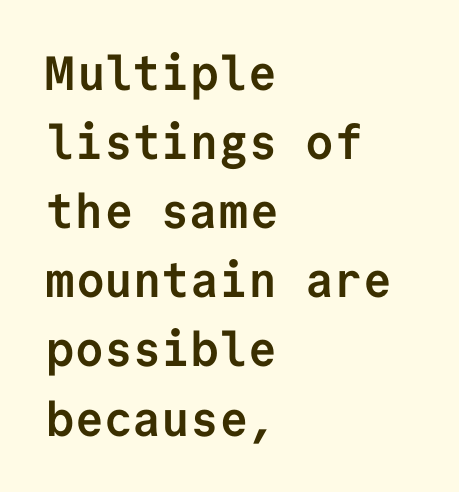
{"serif": "no", "italic": "no", "bold": "yes", "weight": "semibold", "width": "normal", "stroke_contrast": "low", "x_height": "medium", "monospaced": "yes", "underline": "no", "align": "left", "line_spacing": "normal", "line_spacing_ratio": 1.44, "letter_spacing": "normal", "letter_spacing_em": 0.0, "glyph_px": 48}
